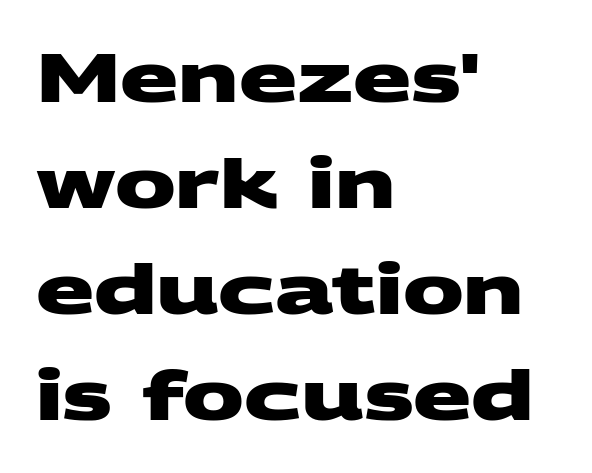
Q: Is the text bold? A: Yes.
Q: Is the typeface a serif or a sans-serif typeface? A: Sans-serif.
Q: Is the text underlined? A: No.
Q: How is the paragraph aligned? A: Left-aligned.
Q: Is the spacing between letters normal or unusually wide? A: Normal.
Q: Is the spacing between lines tight, normal or loose? A: Normal.
Q: Width (condensed, normal, or wide)? A: Wide.
Q: Stroke contrast? A: Medium.
Q: x-height? A: Large.
Q: Monospaced? A: No.
